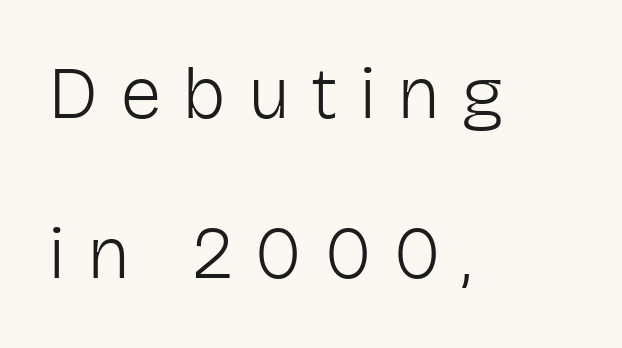
Q: Is the text bold? A: No.
Q: Is the text italic (slanted)? A: No, it is upright.
Q: Is the typeface a serif or a sans-serif typeface? A: Sans-serif.
Q: Is the text underlined? A: No.
Q: How is the paragraph aligned? A: Left-aligned.
Q: Is the spacing between letters normal or unusually wide? A: Unusually wide.
Q: Is the spacing between lines tight, normal or loose? A: Loose.
Q: Width (condensed, normal, or wide)? A: Normal.
Q: Stroke contrast? A: Low.
Q: x-height? A: Medium.
Q: Monospaced? A: No.
